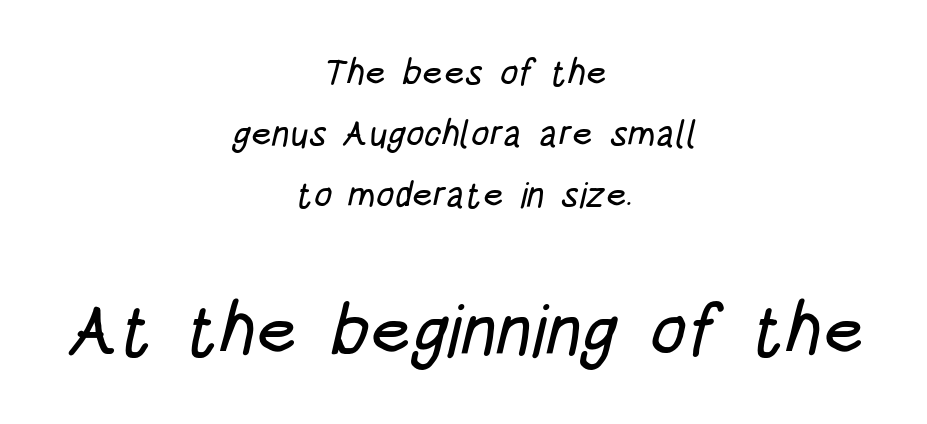
The image shows 72 px condensed sans-serif type; set centered, normal line spacing (1.69x), normal letter spacing, not underlined; the second (bottom) block is 2.0x larger; low stroke contrast and a large x-height.
